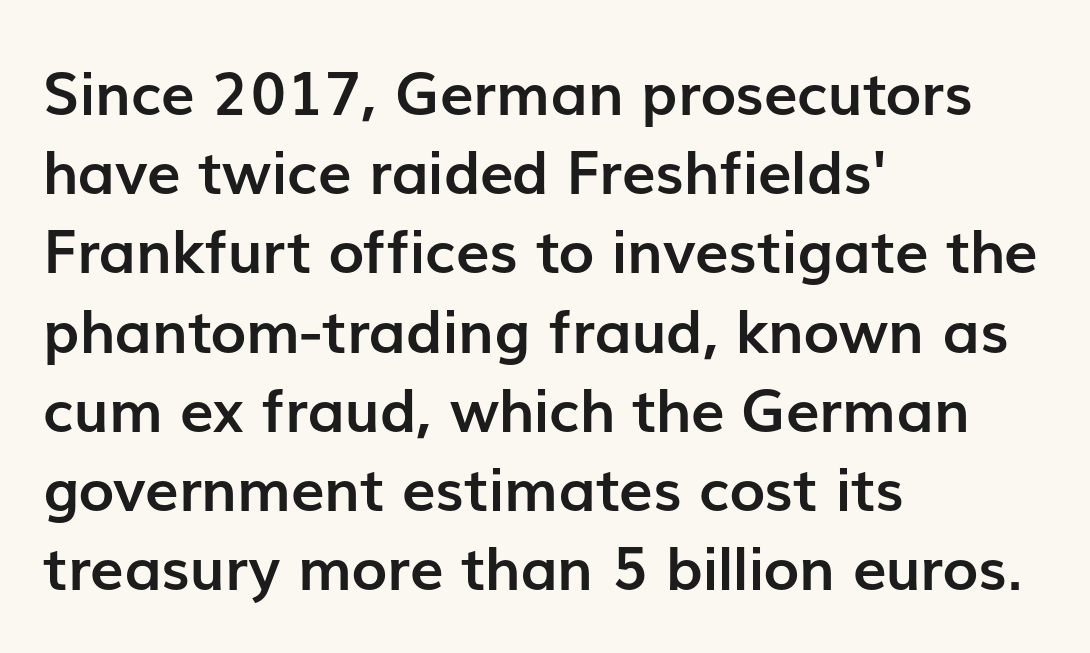
Looks like regular typesetting: each glyph gets only the width it needs. The face used here has the dense, thick strokes of a bold. What kind of face is this? One without serifs — a sans. Posture: straight, roman, zero tilt.
